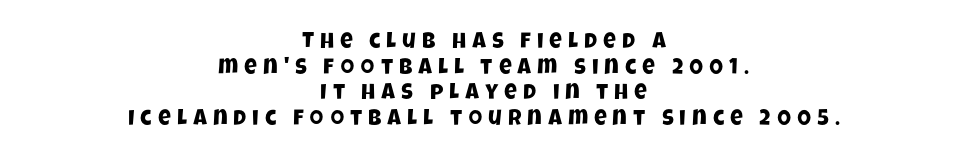
{"underline": "no", "align": "center", "line_spacing_ratio": 1.17, "letter_spacing": "wide", "letter_spacing_em": 0.28, "glyph_px": 22}
